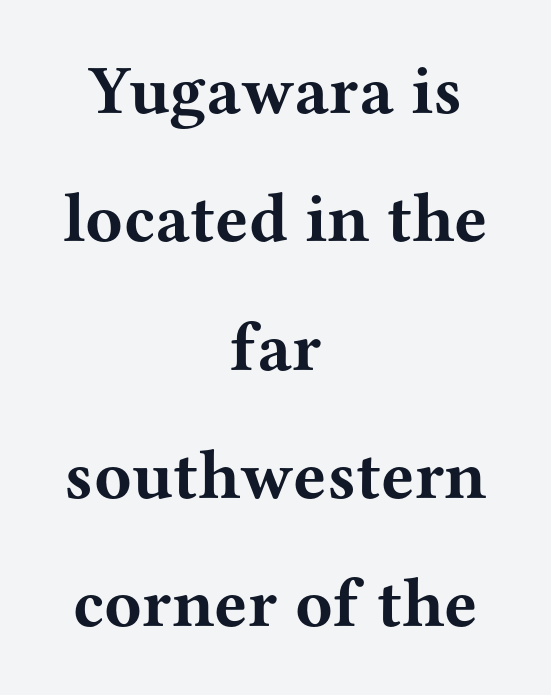
The image shows 69 px bold, wide serif type, upright; set centered, line spacing 1.86x, normal letter spacing, not underlined; medium stroke contrast and a medium x-height.
